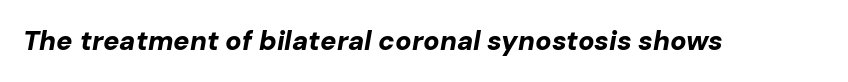
The image shows 27 px bold type, italic (leaning right); set normal letter spacing, not underlined.
